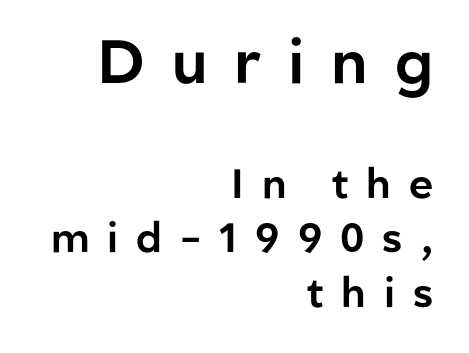
Q: Is the text italic (slanted)? A: No, it is upright.
Q: Is the typeface a serif or a sans-serif typeface? A: Sans-serif.
Q: Is the text underlined? A: No.
Q: How is the paragraph aligned? A: Right-aligned.
Q: Is the spacing between letters normal or unusually wide? A: Unusually wide.
Q: Is the spacing between lines tight, normal or loose? A: Normal.
Q: Which block of text is set in a larger size, the first (top) or the second (bottom)? A: The first (top) one.
Q: Width (condensed, normal, or wide)? A: Normal.
Q: Stroke contrast? A: Low.
Q: x-height? A: Medium.
Q: Monospaced? A: No.
